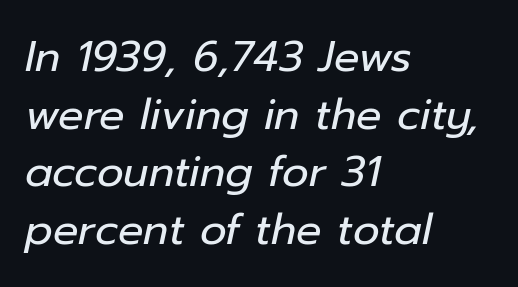
The image shows 42 px regular-weight type, italic (leaning right); set left-aligned, normal line spacing (1.37x), normal letter spacing, not underlined; low stroke contrast and a medium x-height.
